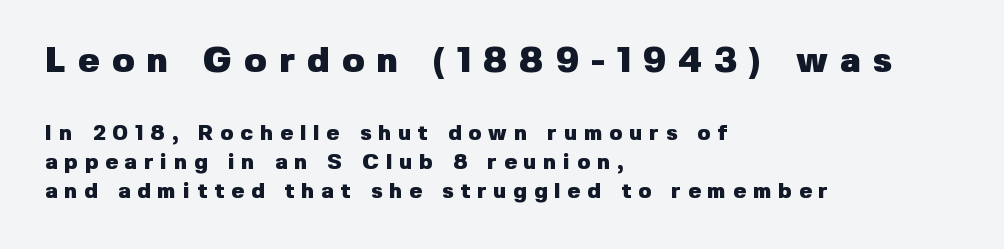
The image shows 36 px heavy sans-serif type, upright; set left-aligned, normal line spacing (1.39x), unusually wide letter spacing (+0.34 em), not underlined; the first (top) block is 1.71x larger; low stroke contrast and a medium x-height.
